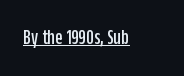
The image shows 21 px text type, upright; set normal letter spacing, underlined.
